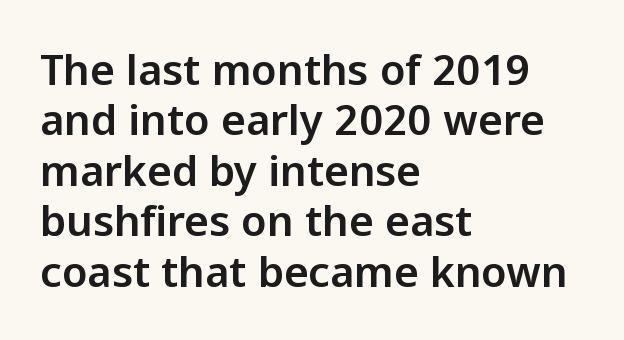
Q: Is the text italic (slanted)? A: No, it is upright.
Q: Is the typeface a serif or a sans-serif typeface? A: Sans-serif.
Q: Is the text underlined? A: No.
Q: How is the paragraph aligned? A: Left-aligned.
Q: Is the spacing between letters normal or unusually wide? A: Normal.
Q: Width (condensed, normal, or wide)? A: Normal.
Q: Stroke contrast? A: Low.
Q: x-height? A: Medium.
Q: Monospaced? A: No.
